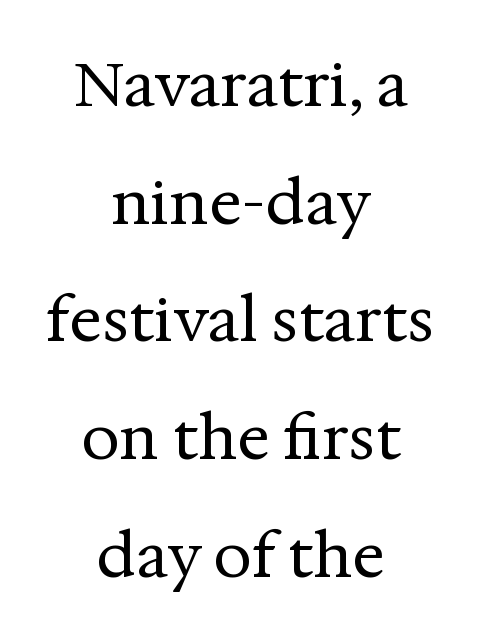
Q: Is the text bold? A: No.
Q: Is the text italic (slanted)? A: No, it is upright.
Q: Is the typeface a serif or a sans-serif typeface? A: Serif.
Q: Is the text underlined? A: No.
Q: How is the paragraph aligned? A: Centered.
Q: Is the spacing between letters normal or unusually wide? A: Normal.
Q: Is the spacing between lines tight, normal or loose? A: Loose.
Q: Width (condensed, normal, or wide)? A: Normal.
Q: Stroke contrast? A: Medium.
Q: x-height? A: Medium.
Q: Monospaced? A: No.
